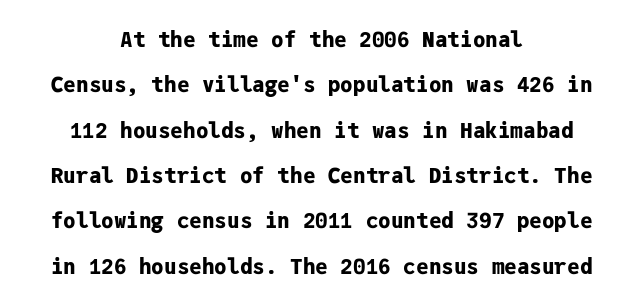
{"italic": "no", "bold": "yes", "underline": "no", "align": "center", "line_spacing": "loose", "line_spacing_ratio": 2.16, "letter_spacing": "normal", "letter_spacing_em": 0.0, "glyph_px": 21}
